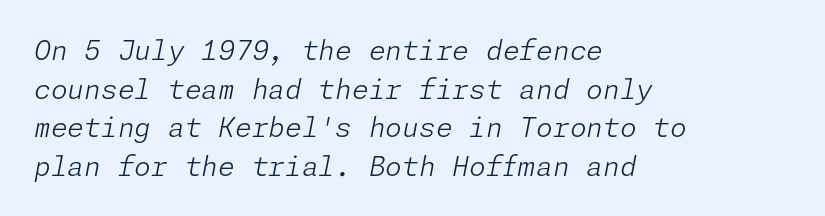
The image shows 27 px text type, italic (leaning right); set left-aligned, normal line spacing (1.43x), normal letter spacing, not underlined.
